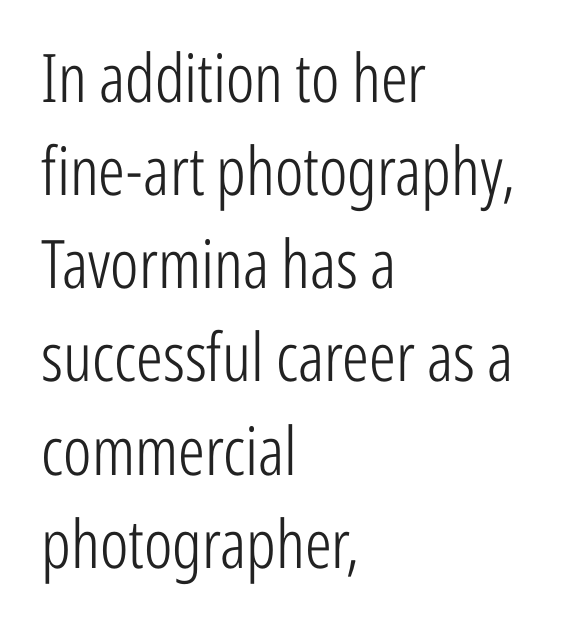
The image shows 67 px light, condensed sans-serif type, upright; set left-aligned, normal line spacing (1.39x), normal letter spacing, not underlined; low stroke contrast and a medium x-height.
